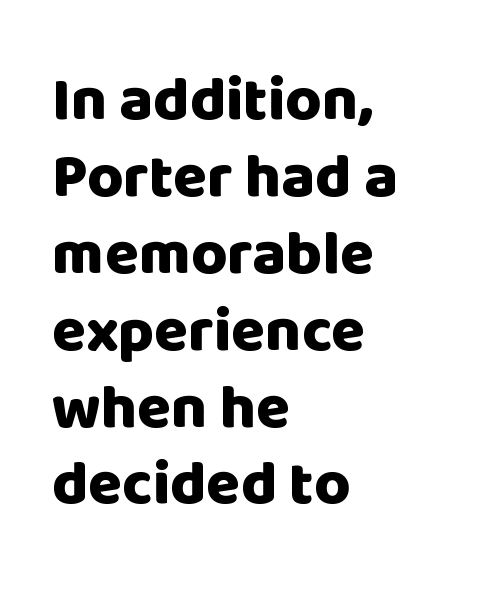
Is the type bold? Yes — the strokes are clearly thick and heavy. Is there any slant? The stems are plumb. The string is rendered with underlining switched off. Typographically, this falls in the sans-serif category. Line beginnings align vertically; line endings do not.
